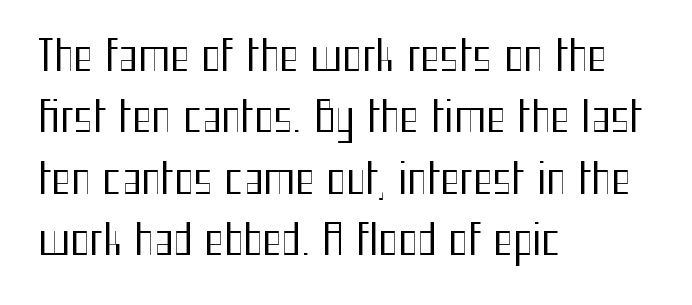
{"serif": "no", "italic": "no", "bold": "no", "weight": "regular", "width": "condensed", "stroke_contrast": "medium", "x_height": "medium", "monospaced": "no", "underline": "no", "align": "left", "line_spacing": "normal", "line_spacing_ratio": 1.5, "letter_spacing": "normal", "letter_spacing_em": 0.0, "glyph_px": 41}
